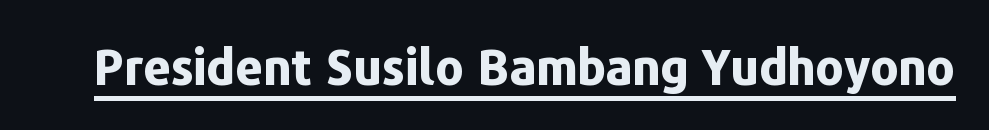
Heavy, bold letterforms. A baseline rule has been typeset under these characters. Compared with typical body copy, the letter spacing here is the same. These lines are rendered in a variable-pitch font.
